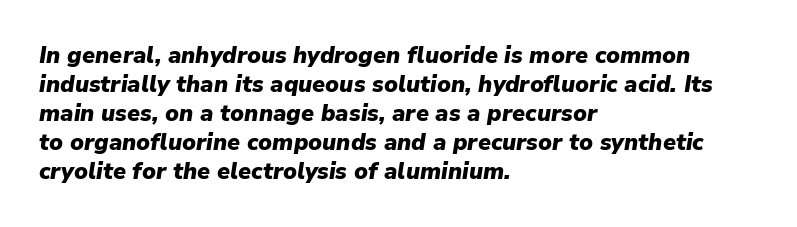
The image shows 23 px bold type, italic (leaning right); set left-aligned, normal line spacing (1.26x), normal letter spacing, not underlined.
